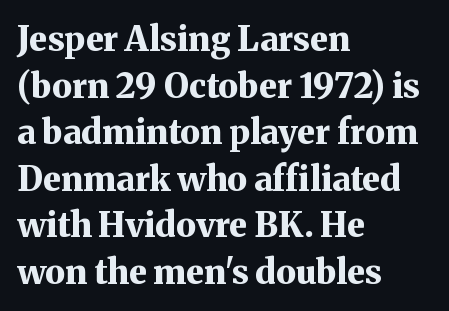
The image shows 34 px bold serif type, upright; set left-aligned, normal line spacing (1.37x), normal letter spacing, not underlined; medium stroke contrast and a medium x-height.
